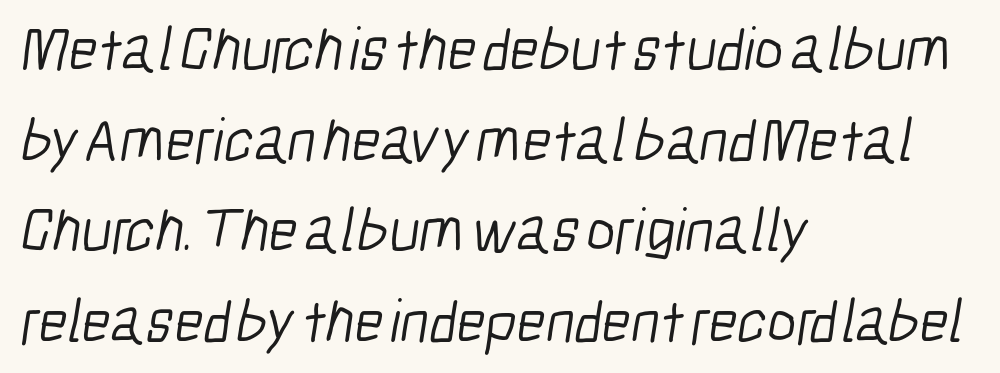
Compared with a typical body face, this is equally light or lighter still. Left-aligned paragraph, ragged on the right. Here the glyphs are tracked normally, forming tight word shapes. Quick note: underline off. The font family rendered here belongs to the sans-serif group.
